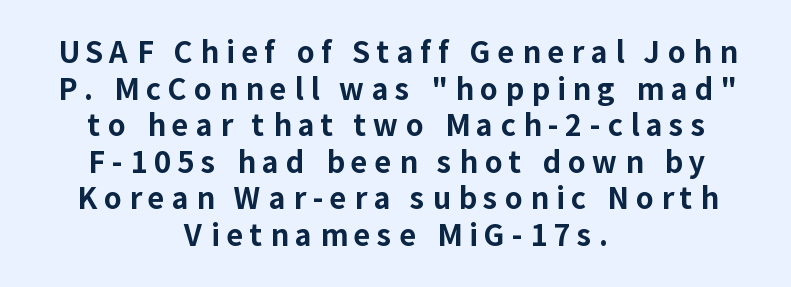
{"serif": "no", "italic": "no", "bold": "yes", "weight": "bold", "width": "normal", "stroke_contrast": "low", "x_height": "medium", "monospaced": "no", "underline": "no", "align": "center", "line_spacing": "normal", "line_spacing_ratio": 1.26, "letter_spacing": "wide", "letter_spacing_em": 0.24, "glyph_px": 29}
